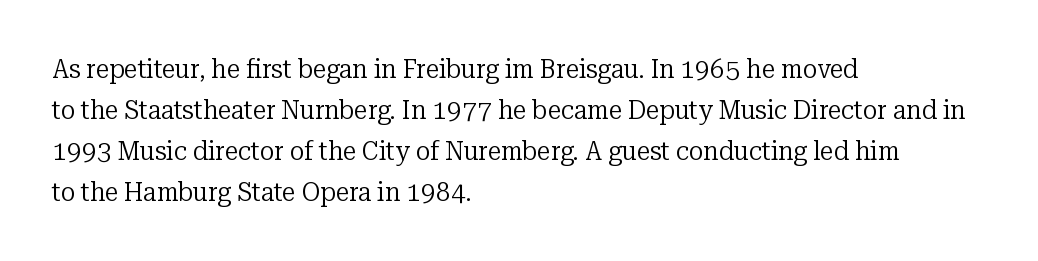
Q: Is the text bold? A: No.
Q: Is the text italic (slanted)? A: No, it is upright.
Q: Is the text underlined? A: No.
Q: How is the paragraph aligned? A: Left-aligned.
Q: Is the spacing between letters normal or unusually wide? A: Normal.
Q: Is the spacing between lines tight, normal or loose? A: Normal.
